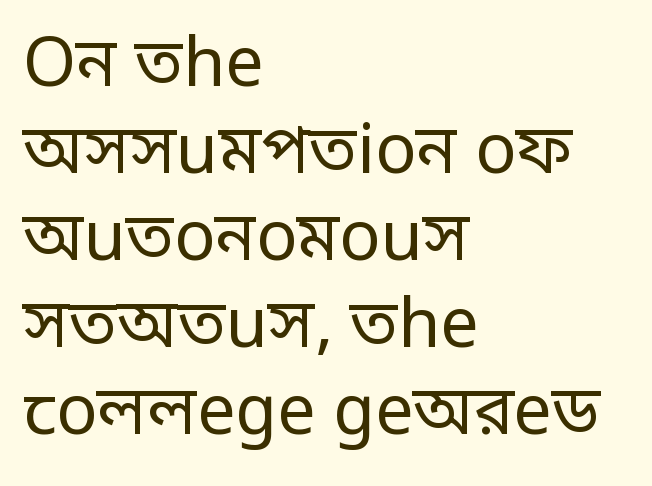
Q: Is the text bold? A: No.
Q: Is the text italic (slanted)? A: No, it is upright.
Q: Is the typeface a serif or a sans-serif typeface? A: Sans-serif.
Q: Is the text underlined? A: No.
Q: How is the paragraph aligned? A: Left-aligned.
Q: Is the spacing between letters normal or unusually wide? A: Normal.
Q: Is the spacing between lines tight, normal or loose? A: Normal.
Q: Width (condensed, normal, or wide)? A: Condensed.
Q: Stroke contrast? A: Low.
Q: Monospaced? A: No.
